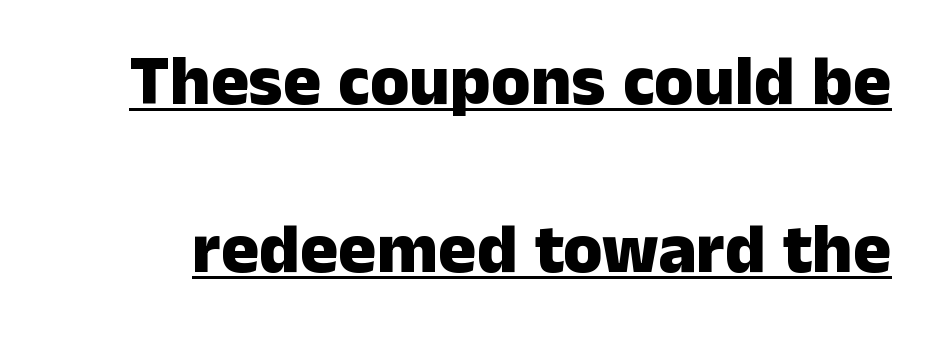
The image shows 71 px heavy sans-serif type, upright; set loose line spacing (2.37x), normal letter spacing, underlined; low stroke contrast and a medium x-height.
